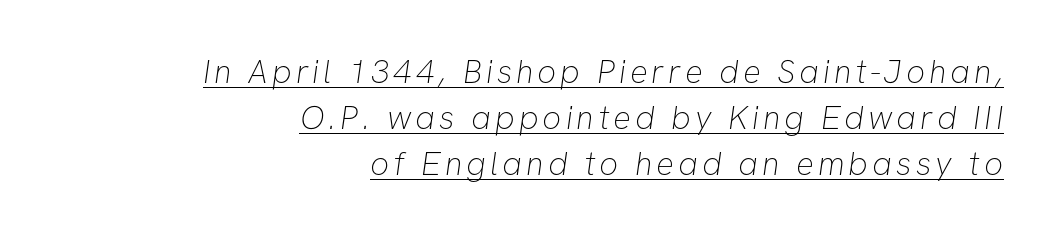
The image shows 33 px thin sans-serif type; set right-aligned, normal line spacing (1.39x), underlined; low stroke contrast and a medium x-height.
